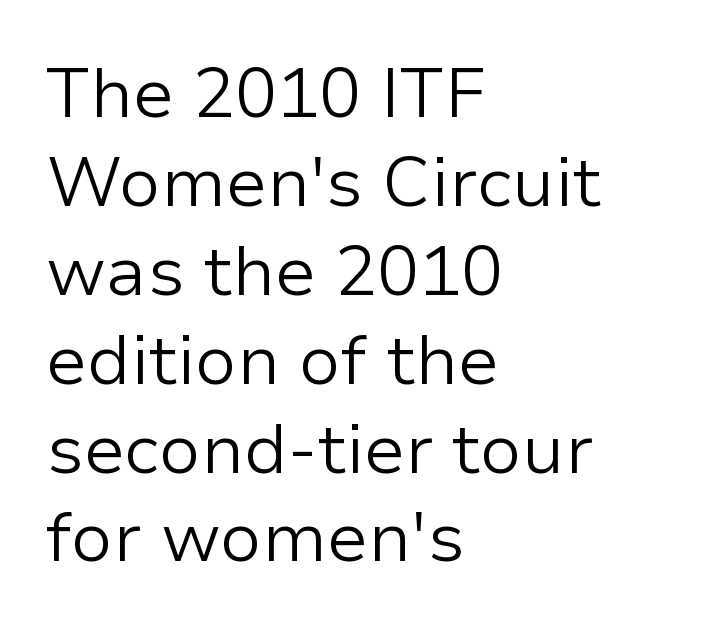
{"serif": "no", "italic": "no", "bold": "no", "weight": "light", "width": "normal", "stroke_contrast": "low", "x_height": "medium", "monospaced": "no", "underline": "no", "align": "left", "line_spacing": "normal", "line_spacing_ratio": 1.27, "letter_spacing": "normal", "letter_spacing_em": 0.0, "glyph_px": 70}
